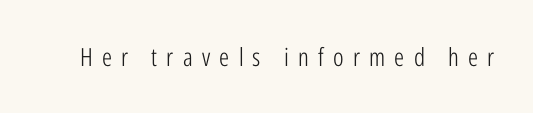
Rendered with straight, roman letterforms. A clean baseline with only descenders dipping below it. Is this a heavy cut? Hardly; it is regular or lighter. Tracking value appears strongly positive — letters spread wide.
